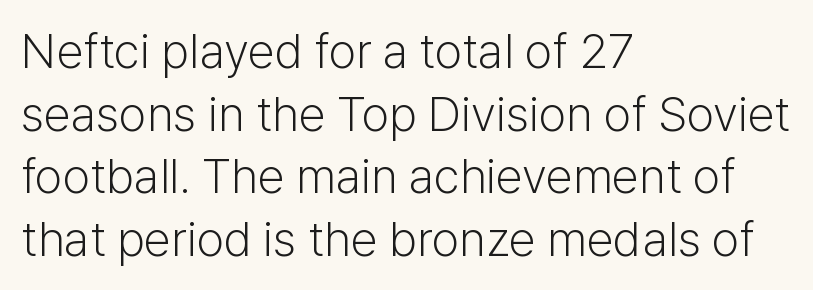
The image shows 49 px light sans-serif type, upright; set left-aligned, normal line spacing (1.28x), normal letter spacing, not underlined; low stroke contrast and a medium x-height.
